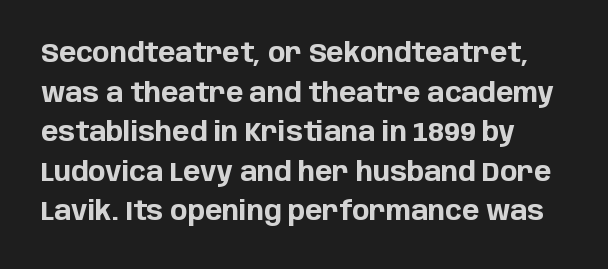
Q: Is the text bold? A: Yes.
Q: Is the text italic (slanted)? A: No, it is upright.
Q: Is the text underlined? A: No.
Q: Is the spacing between letters normal or unusually wide? A: Normal.
Q: Is the spacing between lines tight, normal or loose? A: Normal.
